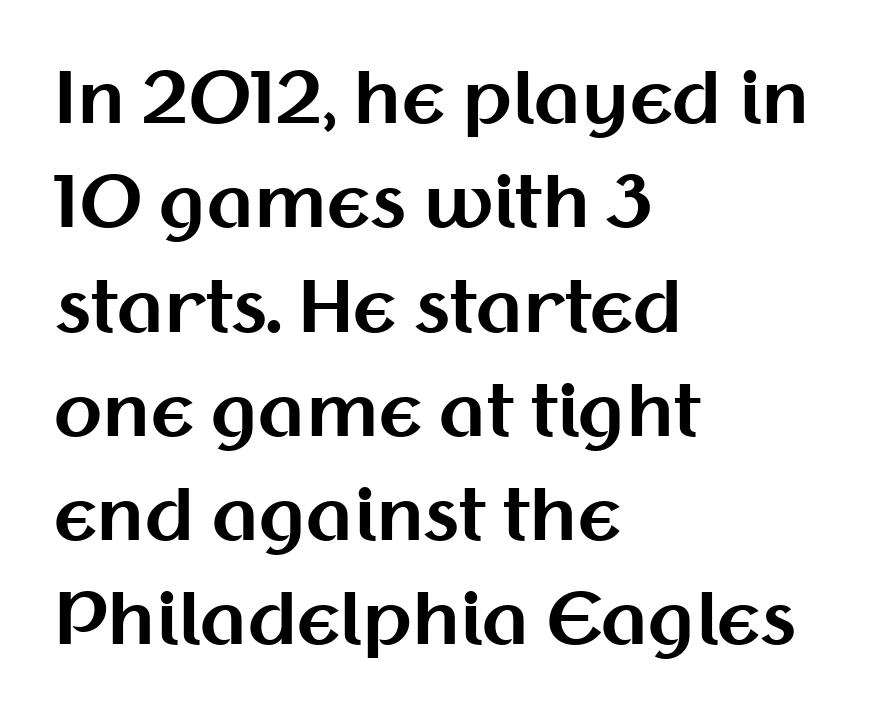
The image shows 70 px bold sans-serif type, upright; set left-aligned, normal line spacing (1.49x), normal letter spacing, not underlined; medium stroke contrast and a medium x-height.
